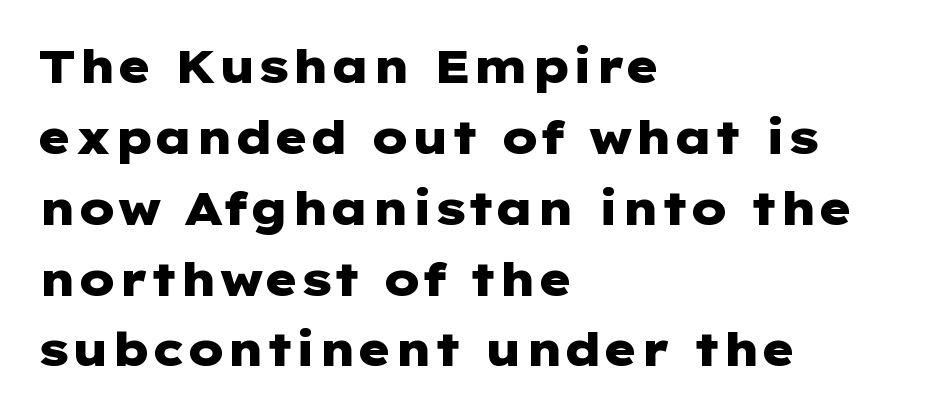
The image shows 46 px heavy, wide sans-serif type, upright; set left-aligned, normal line spacing (1.54x), normal letter spacing, not underlined; low stroke contrast and a medium x-height.
